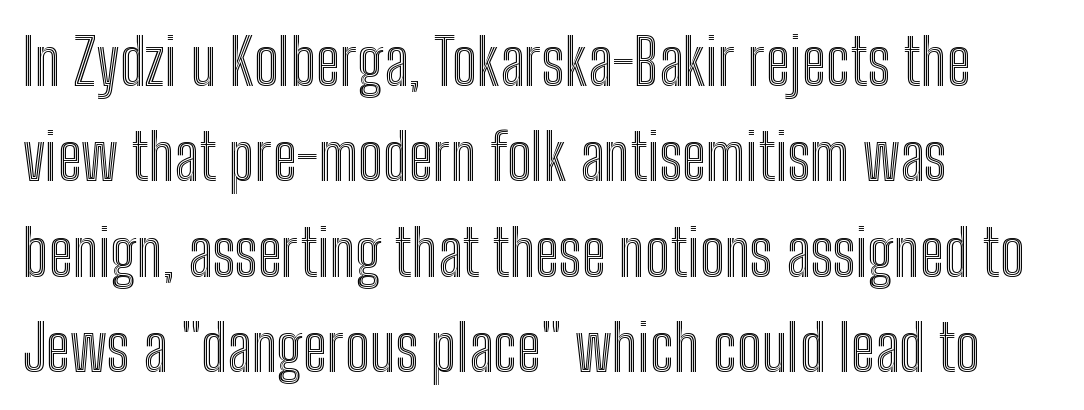
Characters follow at the spacing the type designer built in. Character widths vary here, with narrow letters taking less room than wide ones. The passage shown is not underscored anywhere. The designer left line spacing at the default.
